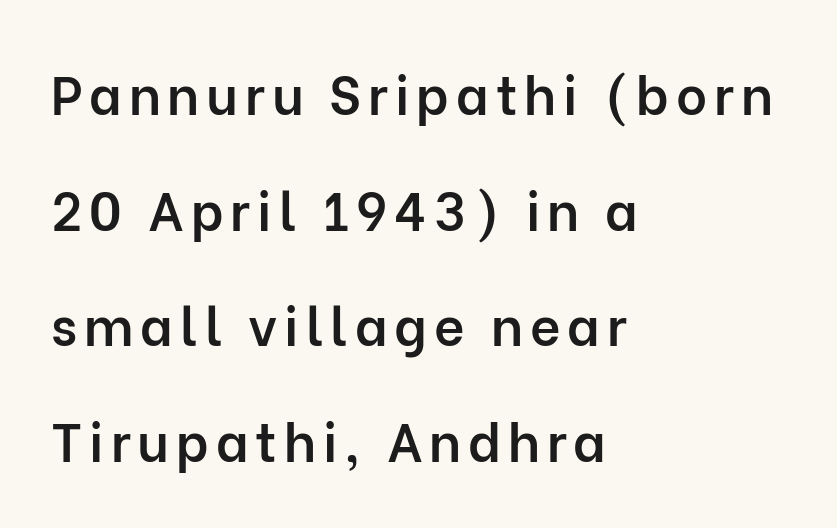
{"serif": "no", "italic": "no", "bold": "semi", "weight": "semibold", "width": "normal", "stroke_contrast": "low", "x_height": "medium", "monospaced": "no", "underline": "no", "align": "left", "line_spacing": "loose", "line_spacing_ratio": 2.18, "glyph_px": 53}
